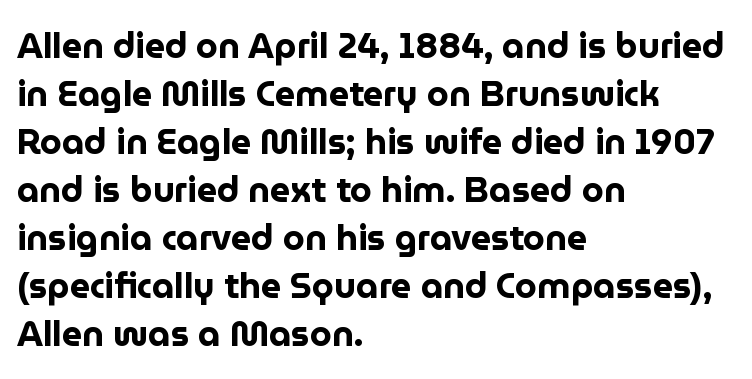
The image shows 35 px bold sans-serif type, upright; set left-aligned, normal line spacing (1.37x), normal letter spacing, not underlined; low stroke contrast and a medium x-height.
